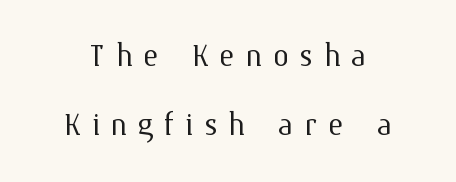
The words here are not underlined. Every stem runs plumb, perpendicular to the baseline. A typesetter would call this proportional, since set widths differ per character. In terms of letterspacing, this is a distinctly airy, spread setting. Is the type heavy? It reads as light-to-regular instead.
